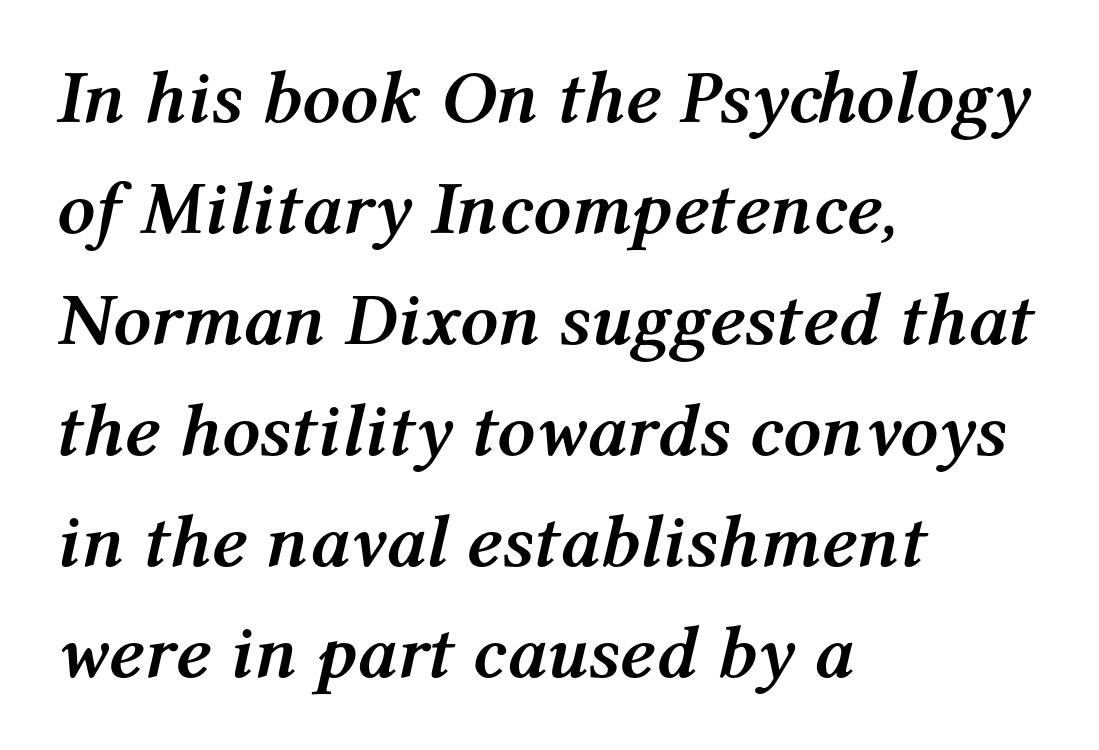
{"italic": "yes", "lean": "right", "slant_degrees": 12, "bold": "yes", "weight": "semibold", "width": "normal", "stroke_contrast": "medium", "x_height": "medium", "monospaced": "no", "underline": "no", "align": "left", "line_spacing": "normal", "line_spacing_ratio": 1.48, "letter_spacing": "normal", "letter_spacing_em": 0.0, "glyph_px": 75}
